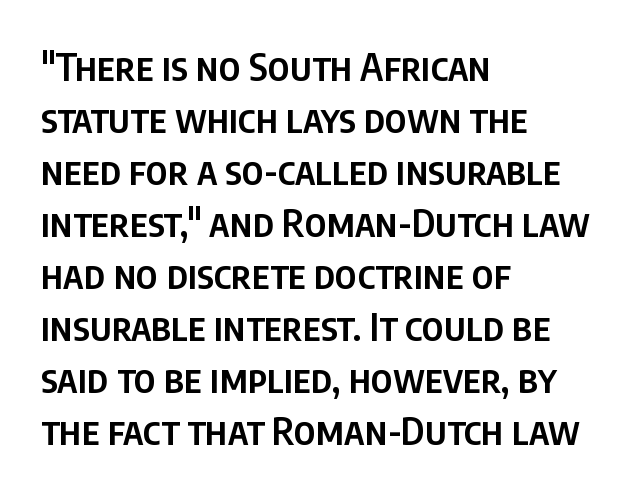
Check where the strokes stop: nothing finishes them off — pure sans. The rendering anchors every line to the left-hand side. The lettering holds an erect, upright posture throughout. Its strokes are somewhat broadened, the hallmark of semibold type.
